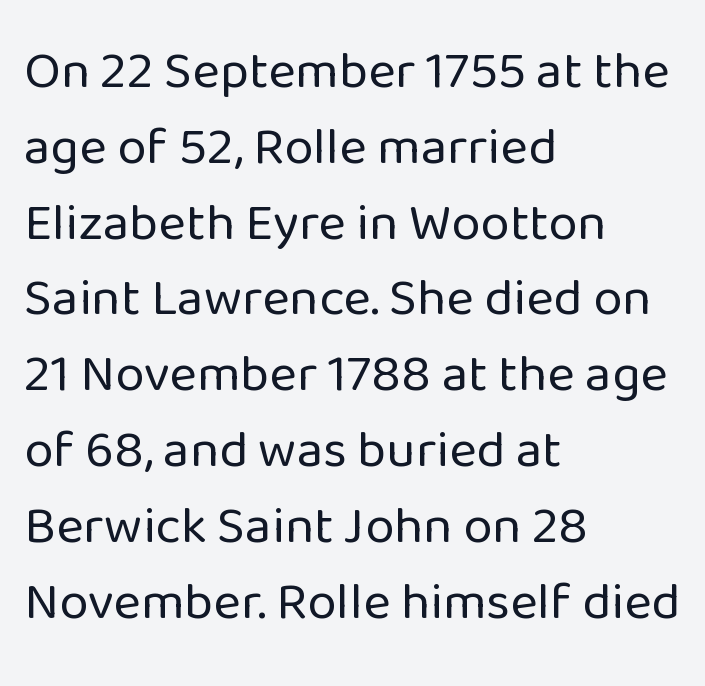
The image shows 53 px regular-weight sans-serif type, upright; set left-aligned, normal line spacing (1.43x), normal letter spacing, not underlined; low stroke contrast and a medium x-height.
